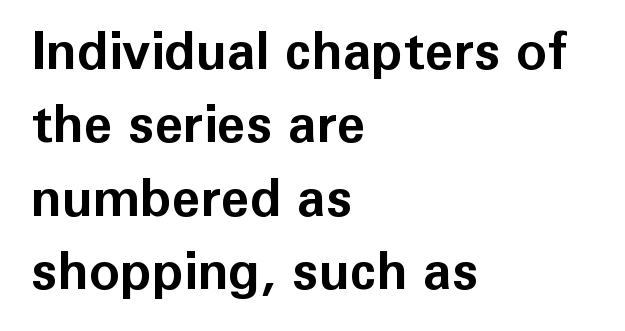
{"serif": "no", "italic": "no", "bold": "yes", "weight": "bold", "width": "normal", "stroke_contrast": "low", "x_height": "medium", "monospaced": "no", "underline": "no", "align": "left", "line_spacing": "normal", "line_spacing_ratio": 1.41, "letter_spacing": "normal", "letter_spacing_em": 0.0, "glyph_px": 52}
